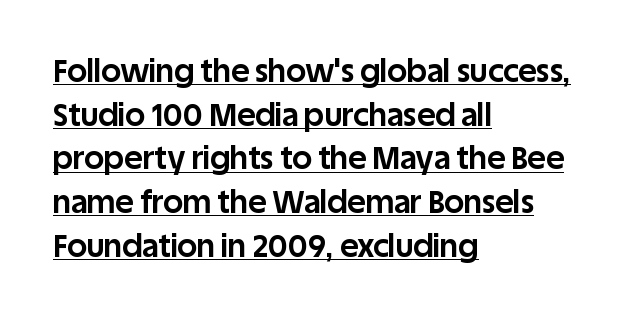
The image shows 31 px bold sans-serif type, upright; set left-aligned, normal line spacing (1.41x), normal letter spacing, underlined; low stroke contrast and a large x-height.
